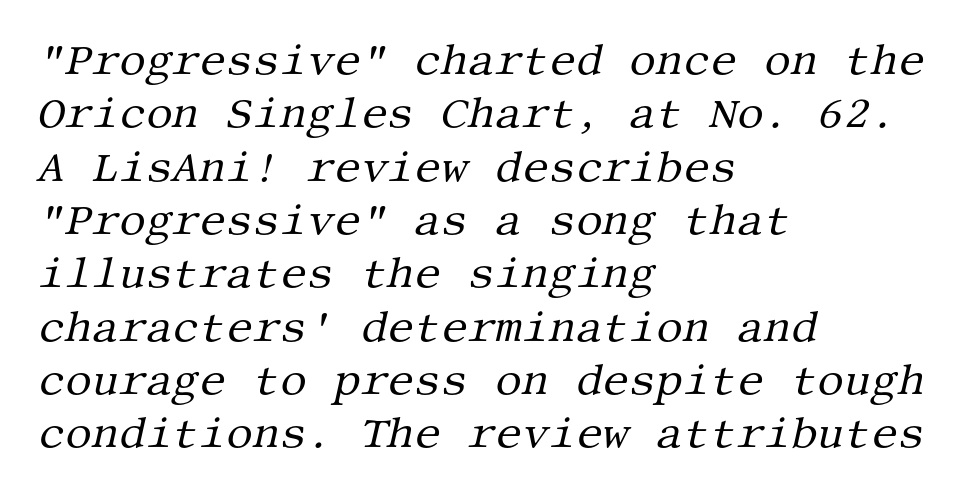
Q: Is the text bold? A: No.
Q: Is the text italic (slanted)? A: Yes, it leans right by about 13 degrees.
Q: Is the typeface a serif or a sans-serif typeface? A: Serif.
Q: Is the text underlined? A: No.
Q: How is the paragraph aligned? A: Left-aligned.
Q: Is the spacing between letters normal or unusually wide? A: Normal.
Q: Is the spacing between lines tight, normal or loose? A: Normal.
Q: Width (condensed, normal, or wide)? A: Normal.
Q: Stroke contrast? A: Medium.
Q: x-height? A: Large.
